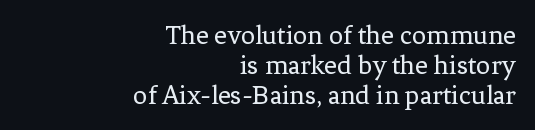
Q: Is the text bold? A: No.
Q: Is the text italic (slanted)? A: No, it is upright.
Q: Is the typeface a serif or a sans-serif typeface? A: Serif.
Q: Is the text underlined? A: No.
Q: How is the paragraph aligned? A: Right-aligned.
Q: Is the spacing between letters normal or unusually wide? A: Normal.
Q: Is the spacing between lines tight, normal or loose? A: Tight.
Q: Width (condensed, normal, or wide)? A: Normal.
Q: Stroke contrast? A: Low.
Q: x-height? A: Medium.
Q: Monospaced? A: No.
